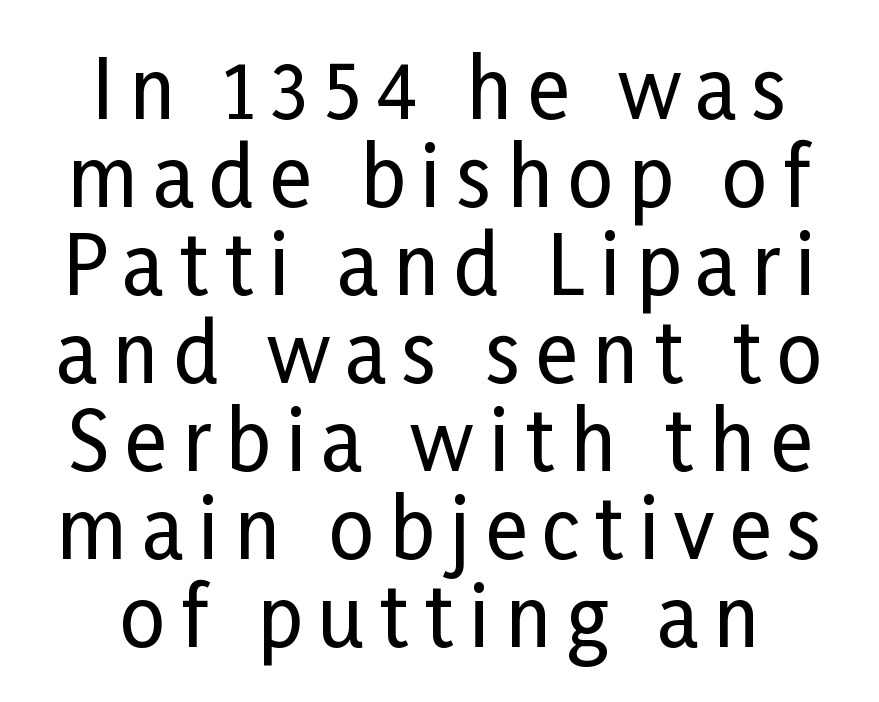
Any mark beneath the type? The region is blank. A typesetter would call this proportional, since set widths differ per character. Typographically, this falls in the sans-serif category. This is roman type, the default non-slanted kind. Reading down the column, the eye jumps only a short way to each next line.
